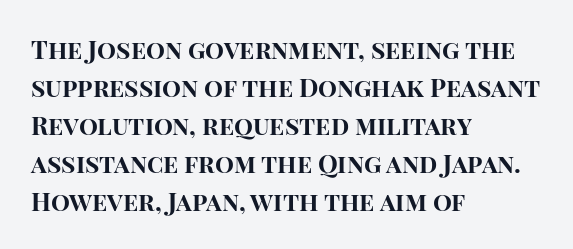
Q: Is the text bold? A: Yes.
Q: Is the text italic (slanted)? A: No, it is upright.
Q: Is the text underlined? A: No.
Q: How is the paragraph aligned? A: Left-aligned.
Q: Is the spacing between letters normal or unusually wide? A: Normal.
Q: Is the spacing between lines tight, normal or loose? A: Normal.
